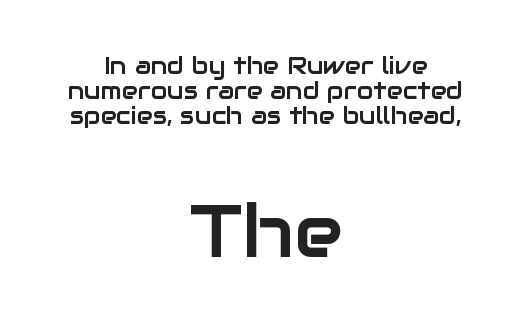
The image shows 73 px sans-serif type, upright; set centered, tight line spacing (1.05x), normal letter spacing, not underlined; the second (bottom) block is 3.04x larger; low stroke contrast and a medium x-height.
